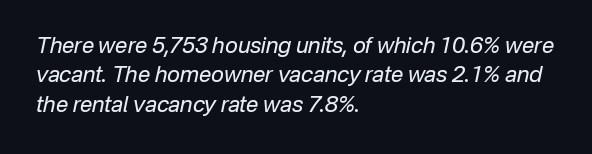
The lines in this sample share a left origin and differ only in where they stop. The lettering tilts uniformly, giving the passage an italic look. The letterforms sit at book weight or below. Clear beneath every line of the passage. You could call the tracking neutral — neither tight nor loose. The rendering uses a moderate line-height, typical for paragraphs.
